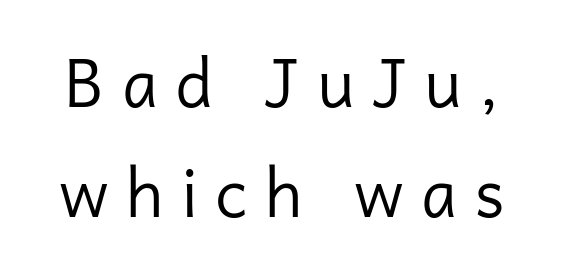
{"serif": "no", "italic": "no", "bold": "no", "weight": "regular", "width": "normal", "stroke_contrast": "low", "x_height": "medium", "monospaced": "no", "underline": "no", "line_spacing": "normal", "line_spacing_ratio": 1.67, "letter_spacing": "wide", "letter_spacing_em": 0.26, "glyph_px": 66}
